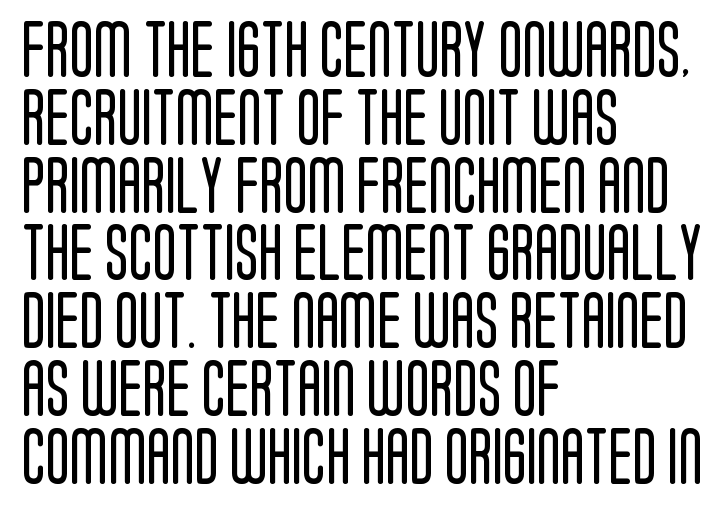
No italicization has been applied; the sample stays upright. Descender tails drop into unmarked territory. Horizontally, the lines are justified to the leading edge only. The rendering shows plain stroke endings on the letterforms — a sans-serif design.
